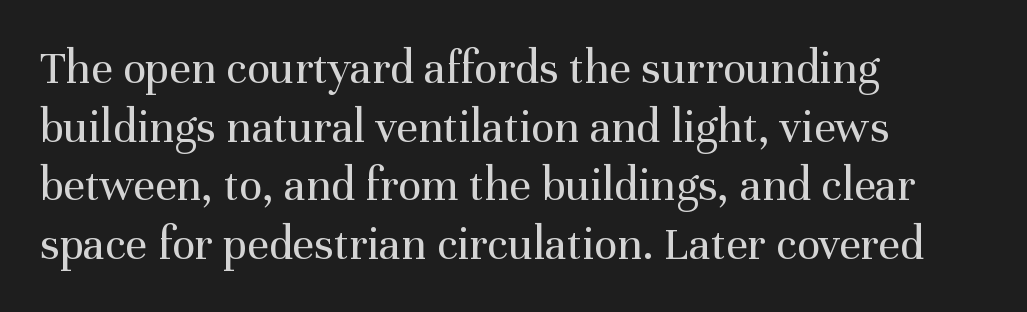
{"serif": "yes", "italic": "no", "bold": "no", "weight": "regular", "width": "normal", "stroke_contrast": "medium", "x_height": "medium", "monospaced": "no", "underline": "no", "align": "left", "line_spacing_ratio": 1.22, "letter_spacing": "normal", "letter_spacing_em": 0.0, "glyph_px": 48}
